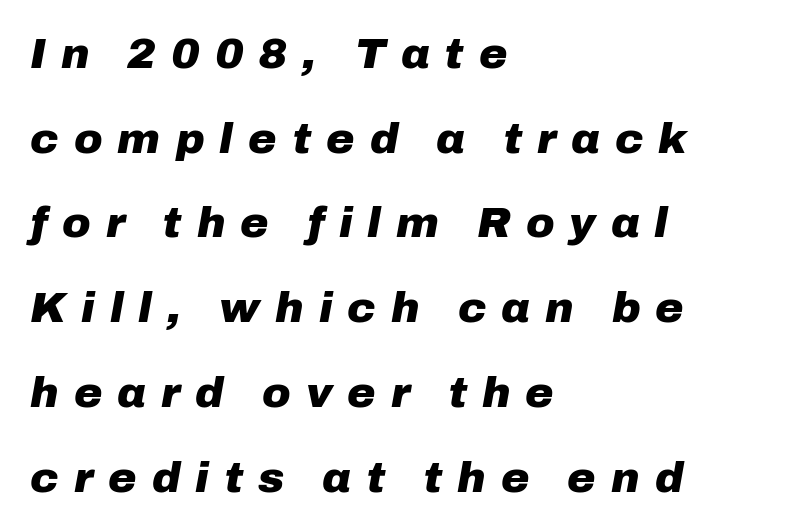
Q: Is the text bold? A: Yes.
Q: Is the text italic (slanted)? A: Yes, it leans right by about 10 degrees.
Q: Is the text underlined? A: No.
Q: How is the paragraph aligned? A: Left-aligned.
Q: Is the spacing between letters normal or unusually wide? A: Unusually wide.
Q: Is the spacing between lines tight, normal or loose? A: Loose.
Q: Width (condensed, normal, or wide)? A: Normal.
Q: Stroke contrast? A: Low.
Q: x-height? A: Medium.
Q: Monospaced? A: No.
